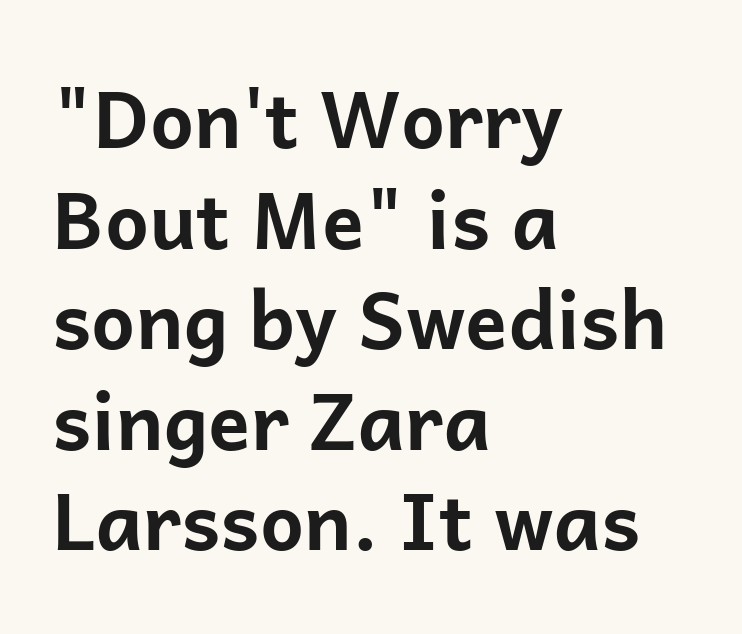
The image shows 78 px bold sans-serif type, upright; set left-aligned, normal line spacing (1.29x), normal letter spacing, not underlined; low stroke contrast and a medium x-height.
